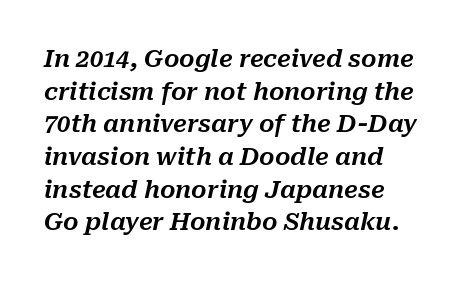
{"italic": "yes", "lean": "right", "slant_degrees": 10, "underline": "no", "line_spacing": "normal", "line_spacing_ratio": 1.36, "letter_spacing": "normal", "letter_spacing_em": 0.0, "glyph_px": 24}
